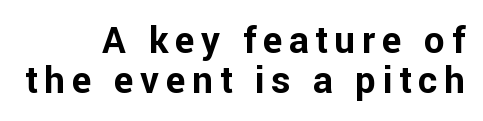
Baseline-to-baseline distance is barely more than the letter height. The lines in this sample share a right terminus and differ only in where they begin. Is this a sans? Yes — the strokes have no serifs. These lines were composed using upright roman letters. Type without underlining.
